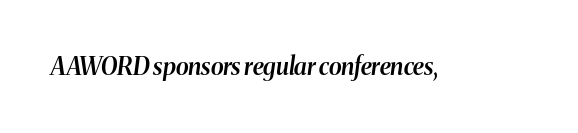
How heavy is the stroke? Medium-heavy — a semibold, shy of bold. The passage shown has conventional tracking throughout. Yep, that's italic — everything's leaning. Descenders are the only things crossing below the line.
